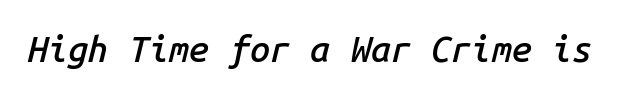
{"italic": "yes", "lean": "right", "slant_degrees": 14, "bold": "semi", "weight": "semibold", "width": "normal", "stroke_contrast": "low", "x_height": "medium", "monospaced": "yes", "underline": "no", "letter_spacing": "normal", "letter_spacing_em": 0.0, "glyph_px": 36}
